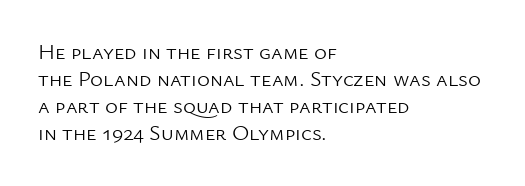
The image shows 22 px text type, upright; set left-aligned, line spacing 1.23x, normal letter spacing, not underlined.
